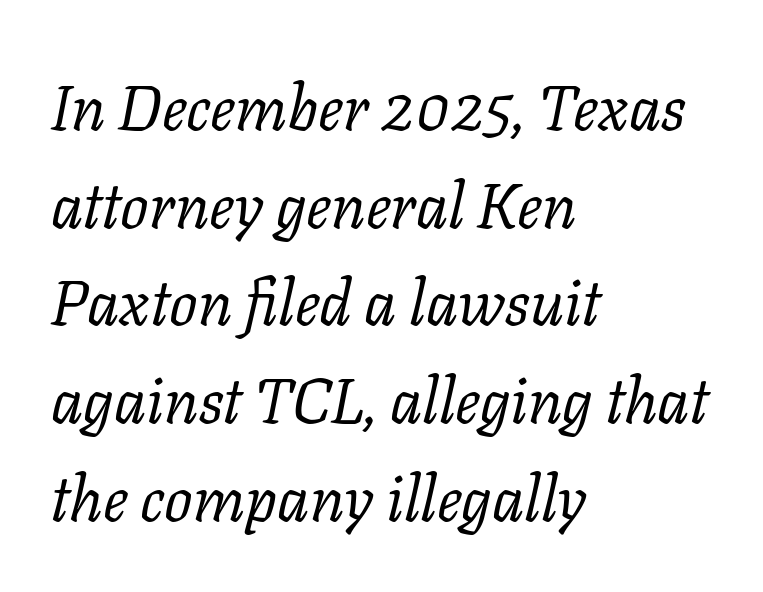
{"serif": "yes", "italic": "yes", "lean": "right", "slant_degrees": 11, "bold": "no", "weight": "regular", "width": "normal", "stroke_contrast": "low", "x_height": "medium", "monospaced": "no", "underline": "no", "align": "left", "line_spacing": "normal", "line_spacing_ratio": 1.55, "letter_spacing": "normal", "letter_spacing_em": 0.0, "glyph_px": 63}
